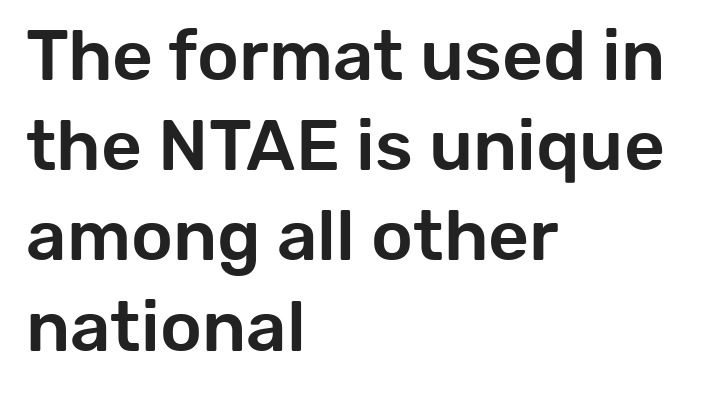
The image shows 71 px sans-serif type, upright; set left-aligned, normal line spacing (1.27x), normal letter spacing, not underlined; low stroke contrast and a medium x-height.
